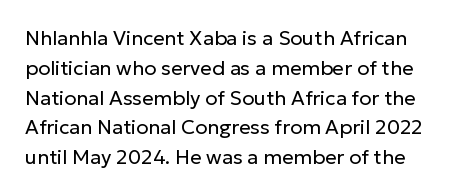
The image shows 20 px text type, upright; set normal line spacing (1.49x), normal letter spacing, not underlined.
